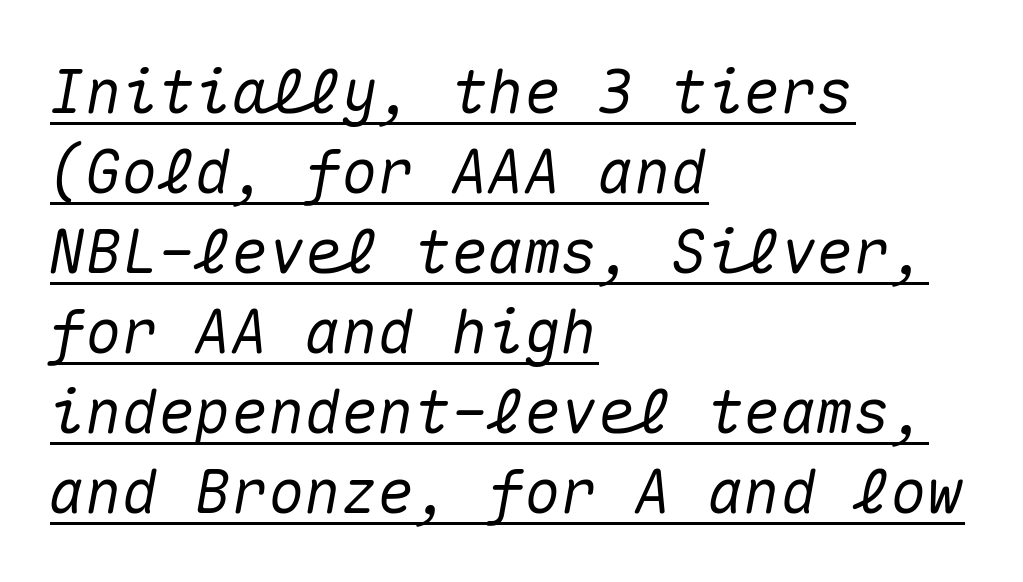
Q: Is the text italic (slanted)? A: Yes, it leans right by about 10 degrees.
Q: Is the text underlined? A: Yes.
Q: How is the paragraph aligned? A: Left-aligned.
Q: Is the spacing between letters normal or unusually wide? A: Normal.
Q: Is the spacing between lines tight, normal or loose? A: Normal.
Q: Width (condensed, normal, or wide)? A: Normal.
Q: Stroke contrast? A: Medium.
Q: x-height? A: Medium.
Q: Monospaced? A: Yes.
